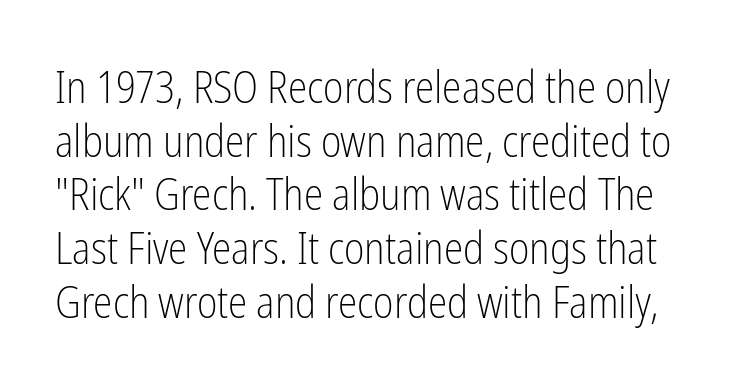
Check the space under the baseline: it is left empty. The typesetting does not lean heavy: it is not bold. These lines keep a tight, regular rhythm from letter to letter. Classification — sans serif. The face used here is proportionally spaced, like ordinary book or web type.
